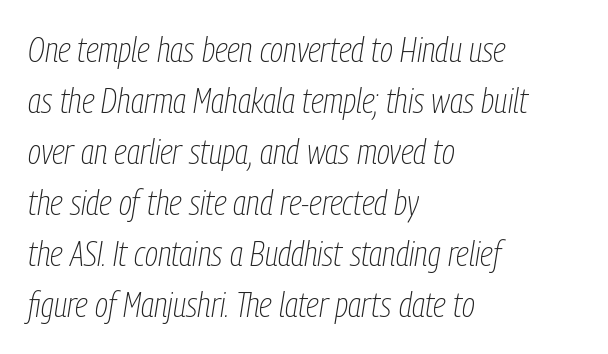
Q: Is the text bold? A: No.
Q: Is the text italic (slanted)? A: Yes, it leans right by about 9 degrees.
Q: Is the text underlined? A: No.
Q: How is the paragraph aligned? A: Left-aligned.
Q: Is the spacing between letters normal or unusually wide? A: Normal.
Q: Is the spacing between lines tight, normal or loose? A: Normal.
Q: Width (condensed, normal, or wide)? A: Condensed.
Q: Stroke contrast? A: Low.
Q: x-height? A: Medium.
Q: Monospaced? A: No.
